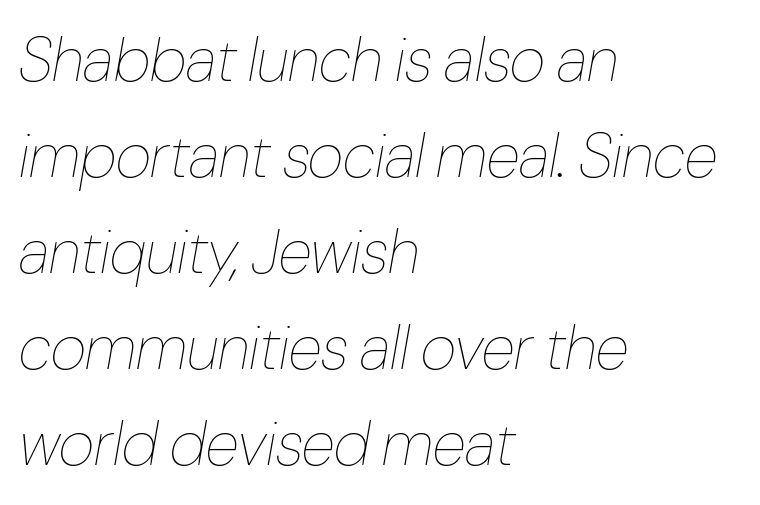
Q: Is the text bold? A: No.
Q: Is the text italic (slanted)? A: Yes, it leans right by about 10 degrees.
Q: Is the text underlined? A: No.
Q: How is the paragraph aligned? A: Left-aligned.
Q: Is the spacing between letters normal or unusually wide? A: Normal.
Q: Is the spacing between lines tight, normal or loose? A: Normal.
Q: Width (condensed, normal, or wide)? A: Condensed.
Q: Stroke contrast? A: Low.
Q: x-height? A: Medium.
Q: Monospaced? A: No.
